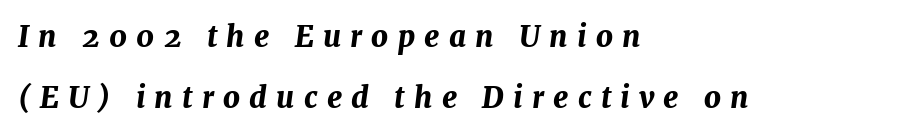
The typesetter chose a ragged-right arrangement here. The rendering applies a slant to the glyphs. These lines are rendered in a variable-pitch font. The strip under each line holds only bare page. On the weight axis this lands at bold, roughly 700. Is there much room between lines? Yes — plenty of vertical air separates them.
